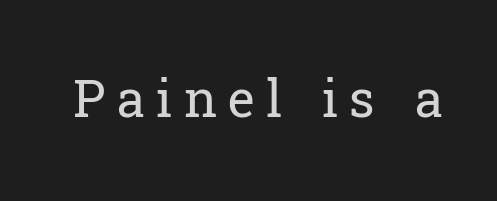
The image shows 51 px regular-weight serif type, upright; set unusually wide letter spacing (+0.22 em), not underlined; low stroke contrast and a medium x-height.
